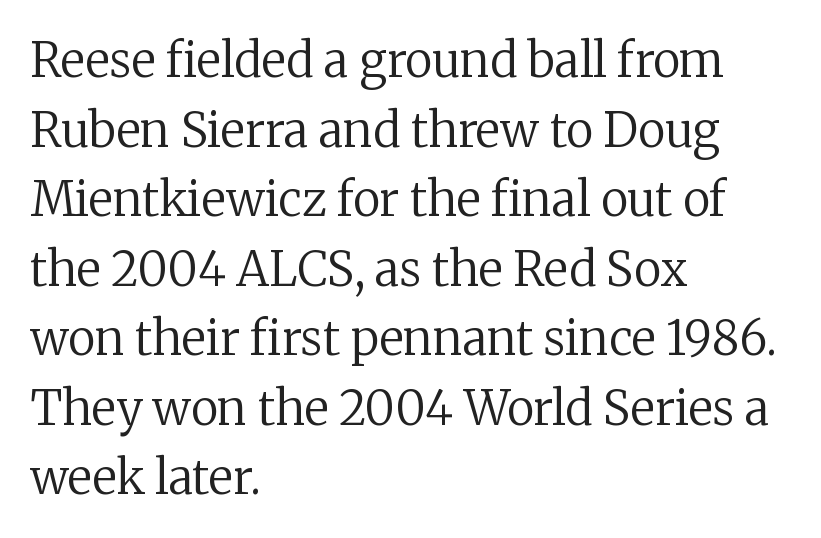
{"serif": "yes", "italic": "no", "bold": "no", "weight": "regular", "width": "normal", "stroke_contrast": "low", "x_height": "medium", "monospaced": "no", "underline": "no", "align": "left", "line_spacing": "normal", "line_spacing_ratio": 1.48, "letter_spacing": "normal", "letter_spacing_em": 0.0, "glyph_px": 47}
